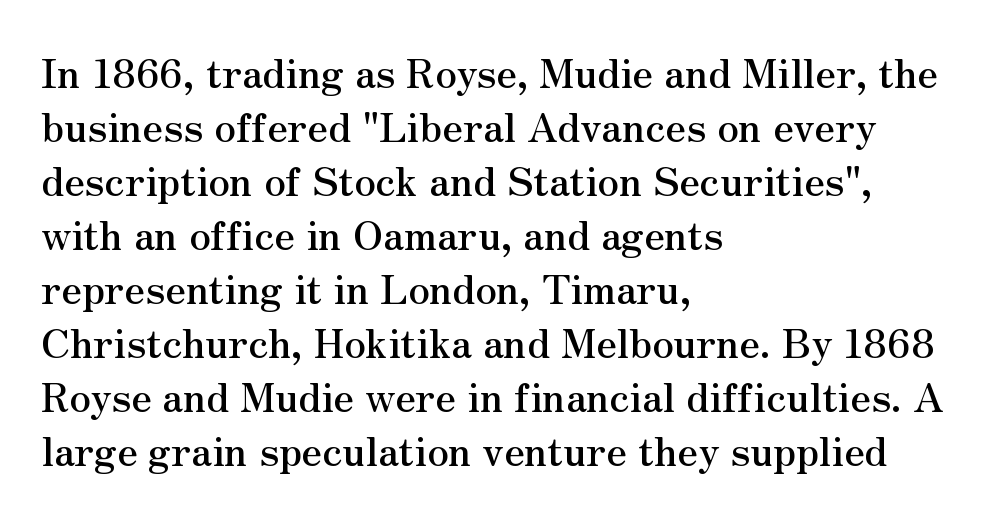
Is this a fixed-width face? No — the glyphs have proportional, varying widths. How are the letters spaced? Ordinarily, with no added tracking. Nobody drew a line under any word here. Normally led — the rows are evenly, conventionally spaced. Check where the strokes stop: tiny serifs finish them off.
